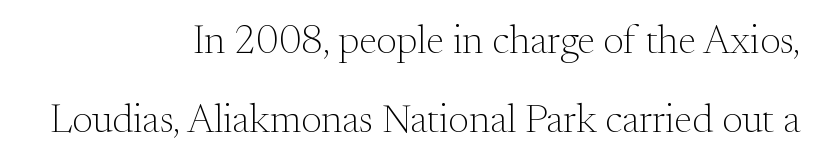
Nope, not italic — everything's standing straight. Caption: standard tracking, unaltered. One-word summary of the alignment: right. Is this a heavy cut? Hardly; it is regular or lighter. Check where the strokes stop: tiny serifs finish them off.
